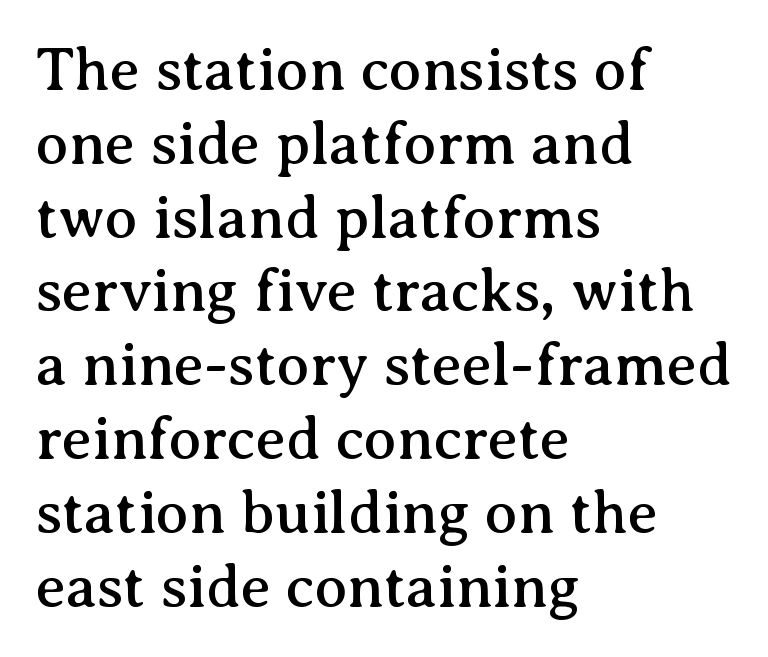
Q: Is the text italic (slanted)? A: No, it is upright.
Q: Is the typeface a serif or a sans-serif typeface? A: Serif.
Q: Is the text underlined? A: No.
Q: How is the paragraph aligned? A: Left-aligned.
Q: Is the spacing between letters normal or unusually wide? A: Normal.
Q: Width (condensed, normal, or wide)? A: Normal.
Q: Stroke contrast? A: Medium.
Q: x-height? A: Medium.
Q: Monospaced? A: No.
